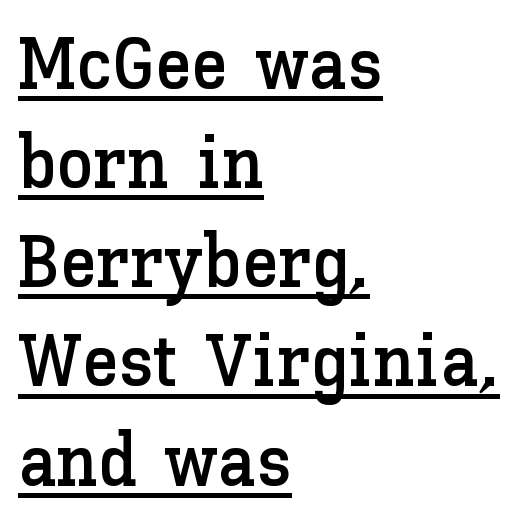
The image shows 74 px text type, upright; set left-aligned, normal line spacing (1.34x), normal letter spacing, underlined; low stroke contrast and a medium x-height.
